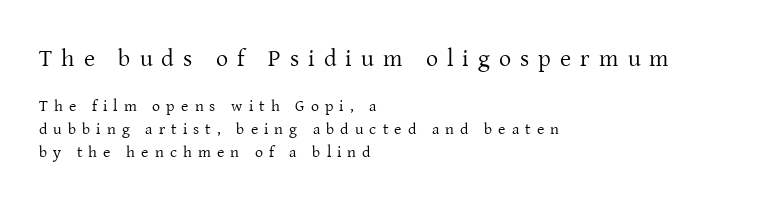
Q: Is the text bold? A: No.
Q: Is the text italic (slanted)? A: No, it is upright.
Q: Is the text underlined? A: No.
Q: How is the paragraph aligned? A: Left-aligned.
Q: Is the spacing between letters normal or unusually wide? A: Unusually wide.
Q: Is the spacing between lines tight, normal or loose? A: Normal.
Q: Which block of text is set in a larger size, the first (top) or the second (bottom)? A: The first (top) one.
